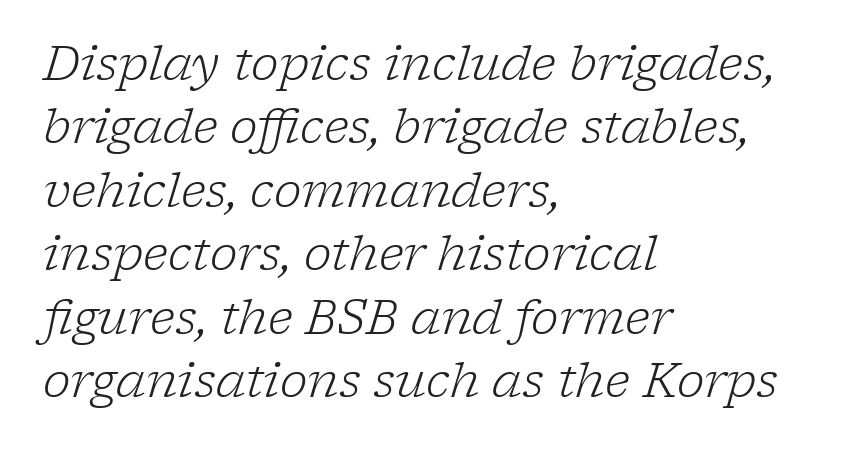
The image shows 47 px light serif type, italic (leaning right); set left-aligned, normal line spacing (1.35x), normal letter spacing, not underlined; low stroke contrast and a medium x-height.
